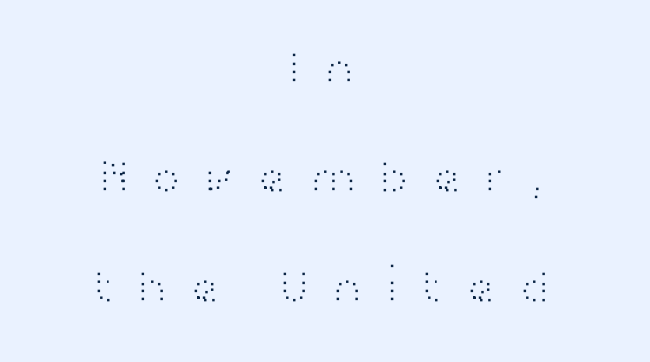
{"serif": "no", "italic": "no", "bold": "no", "weight": "light", "width": "wide", "stroke_contrast": "high", "x_height": "medium", "monospaced": "no", "underline": "no", "align": "center", "line_spacing": "loose", "line_spacing_ratio": 2.23, "letter_spacing": "wide", "letter_spacing_em": 0.41, "glyph_px": 49}
